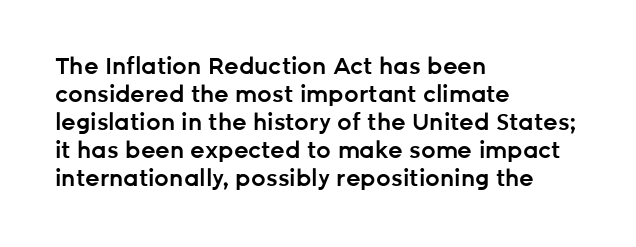
Q: Is the text bold? A: Semi-bold.
Q: Is the text italic (slanted)? A: No, it is upright.
Q: Is the text underlined? A: No.
Q: How is the paragraph aligned? A: Left-aligned.
Q: Is the spacing between letters normal or unusually wide? A: Normal.
